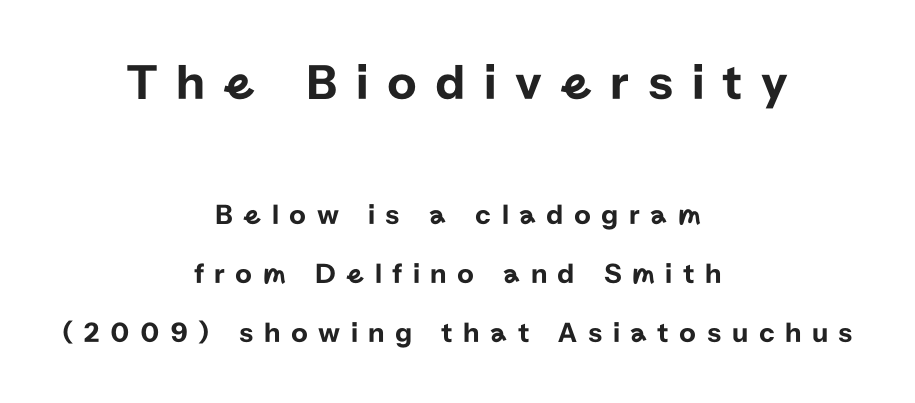
{"serif": "no", "italic": "no", "width": "normal", "stroke_contrast": "low", "x_height": "medium", "monospaced": "no", "underline": "no", "align": "center", "line_spacing": "loose", "line_spacing_ratio": 2.04, "letter_spacing": "wide", "letter_spacing_em": 0.36, "larger_block": "first", "size_ratio": 1.76, "glyph_px": 51}
